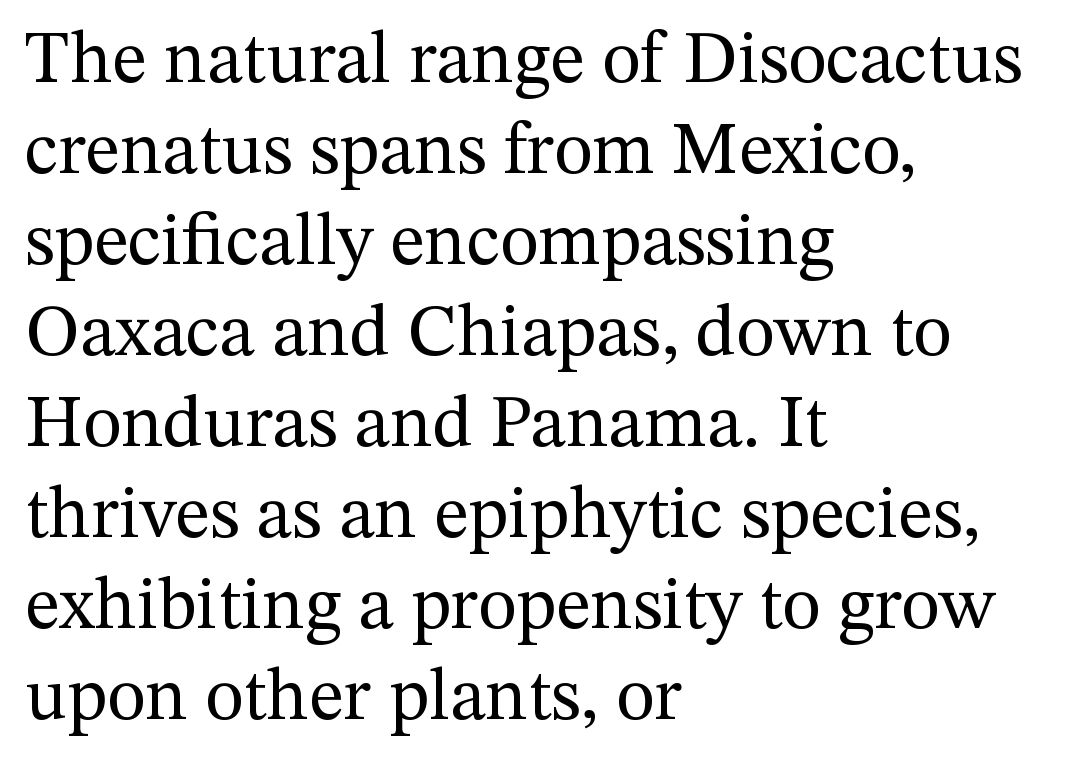
Q: Is the text bold? A: No.
Q: Is the text italic (slanted)? A: No, it is upright.
Q: Is the typeface a serif or a sans-serif typeface? A: Serif.
Q: Is the text underlined? A: No.
Q: How is the paragraph aligned? A: Left-aligned.
Q: Is the spacing between letters normal or unusually wide? A: Normal.
Q: Width (condensed, normal, or wide)? A: Normal.
Q: Stroke contrast? A: Medium.
Q: x-height? A: Medium.
Q: Monospaced? A: No.
